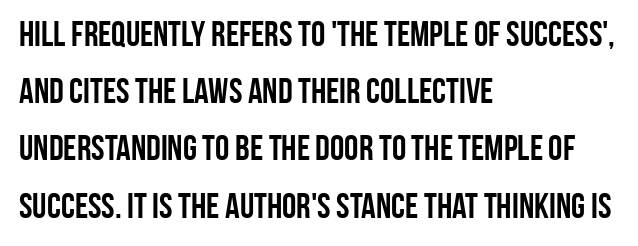
Unmarked baselines from the first word to the last. Notice how the passage keeps a crisp vertical edge on the left only. Compared with typical paragraphs, the rows here are spaced about the same. Every character sits straight up, as roman type does. Check where the strokes stop: nothing finishes them off — pure sans.
